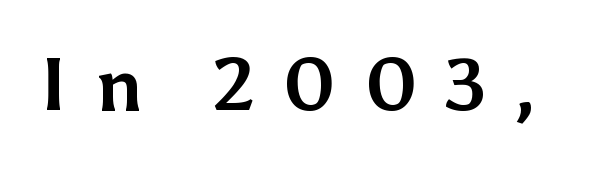
The image shows 74 px bold sans-serif type, upright; set unusually wide letter spacing (+0.36 em), not underlined; medium stroke contrast and a medium x-height.
